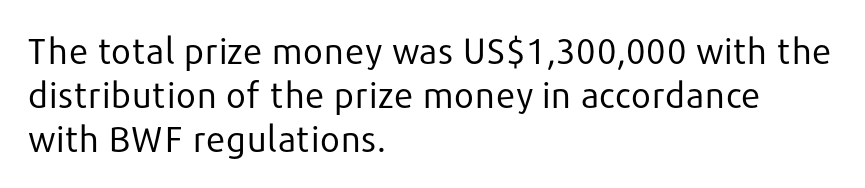
The image shows 36 px regular-weight sans-serif type, upright; set left-aligned, line spacing 1.22x, normal letter spacing, not underlined; low stroke contrast and a medium x-height.
